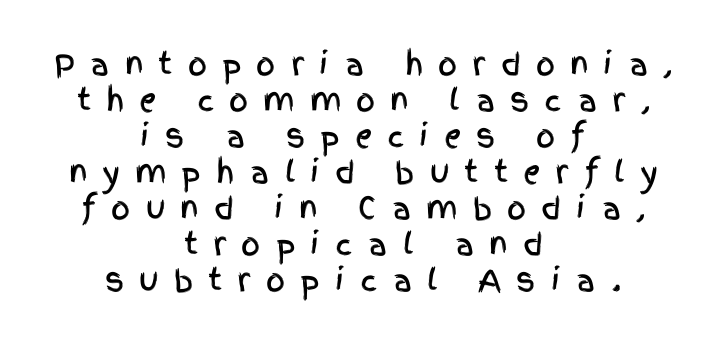
Q: Is the text italic (slanted)? A: No, it is upright.
Q: Is the typeface a serif or a sans-serif typeface? A: Sans-serif.
Q: Is the text underlined? A: No.
Q: How is the paragraph aligned? A: Centered.
Q: Is the spacing between letters normal or unusually wide? A: Unusually wide.
Q: Width (condensed, normal, or wide)? A: Condensed.
Q: x-height? A: Large.
Q: Monospaced? A: No.
